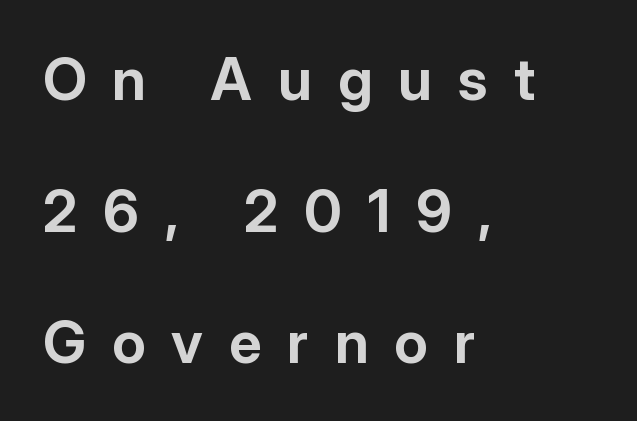
The image shows 58 px bold sans-serif type, upright; set left-aligned, loose line spacing (2.27x), unusually wide letter spacing (+0.45 em), not underlined; low stroke contrast and a medium x-height.
